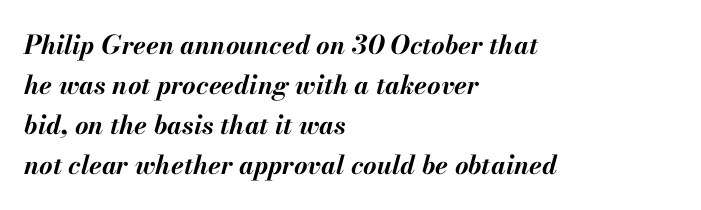
{"italic": "yes", "lean": "right", "slant_degrees": 13, "bold": "yes", "underline": "no", "align": "left", "line_spacing": "normal", "line_spacing_ratio": 1.54, "letter_spacing": "normal", "letter_spacing_em": 0.0, "glyph_px": 26}
